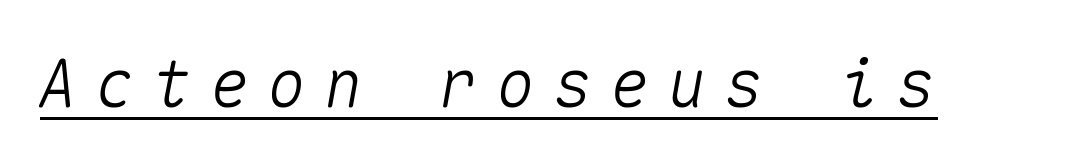
Q: Is the text italic (slanted)? A: Yes, it leans right by about 10 degrees.
Q: Is the text underlined? A: Yes.
Q: Is the spacing between letters normal or unusually wide? A: Unusually wide.
Q: Width (condensed, normal, or wide)? A: Normal.
Q: Stroke contrast? A: Medium.
Q: x-height? A: Medium.
Q: Monospaced? A: Yes.
